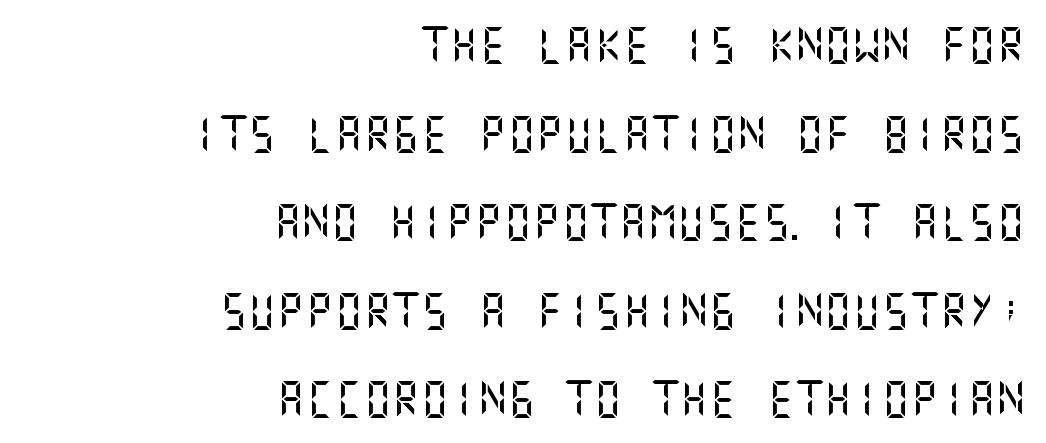
Inter-character spacing is left at the font's built-in metrics. The strip under each line holds only bare page. This sample uses an upright cut, with every glyph sitting square on the baseline. The typeface chosen for these lines omits serifs. Does the copy run flush right? Yes — the right margin is perfectly even.
